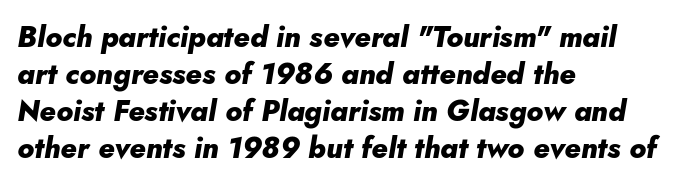
The image shows 29 px heavy type, italic (leaning right); set left-aligned, normal line spacing (1.28x), normal letter spacing, not underlined; low stroke contrast and a small x-height.
